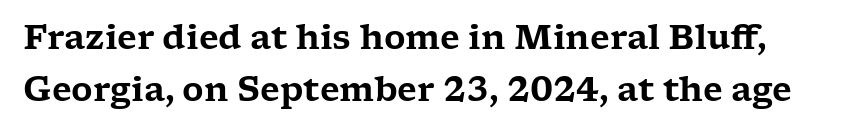
Rule under the text: the space is simply empty. Look at the tracking — it's just the regular setting, nothing added. Interline gaps are of average width in this sample. Font category for this specimen: serif. Designer's note — italics off, roman on. Spacing verdict: proportional, widths tailored to each character.
